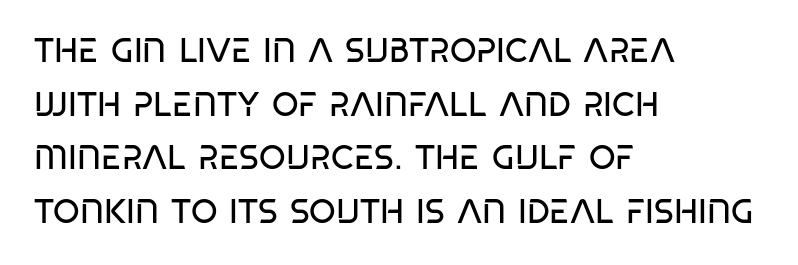
Each word holds together tightly as a unit, with standard inter-letter gaps. Character widths vary here, with narrow letters taking less room than wide ones. Letterform terminals end flat and unadorned throughout the passage. These glyphs show unthickened strokes, regular width or finer. The block of text has a typical density, with ordinary space between rows.
